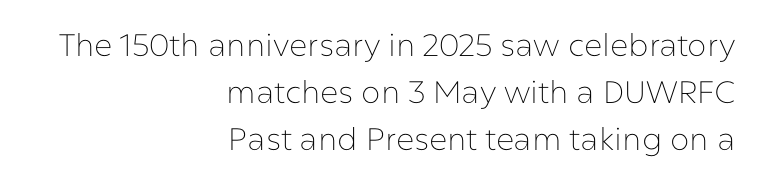
Ordinary non-slanted type is in use. No word sits above an underline. Here the designer chose a conventional face with non-uniform glyph widths. The passage shown stacks its lines at a standard gap. Heft: none added — not bold.
